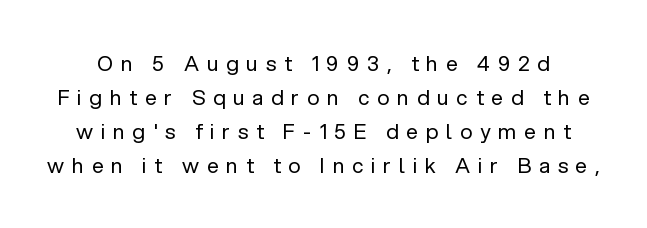
The font's upright variant was chosen for this text. Notice how descenders clear the ascenders below comfortably — that's standard leading. A bare baseline throughout the passage. The cut favours lightness, reaching ordinary text weight at its darkest.
